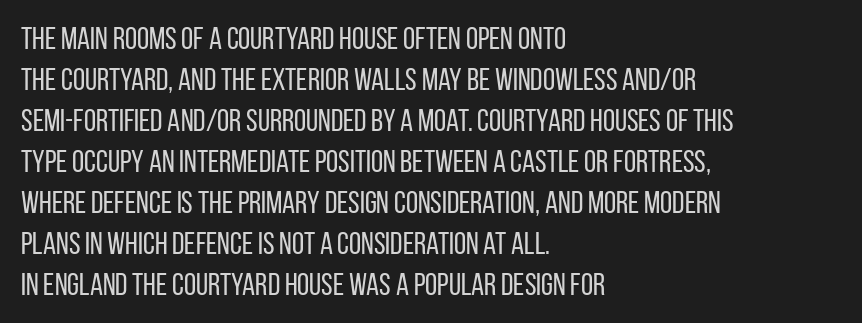
Q: Is the text bold? A: No.
Q: Is the text italic (slanted)? A: No, it is upright.
Q: Is the typeface a serif or a sans-serif typeface? A: Sans-serif.
Q: Is the text underlined? A: No.
Q: How is the paragraph aligned? A: Left-aligned.
Q: Is the spacing between letters normal or unusually wide? A: Normal.
Q: Is the spacing between lines tight, normal or loose? A: Normal.
Q: Width (condensed, normal, or wide)? A: Condensed.
Q: Stroke contrast? A: Low.
Q: x-height? A: Large.
Q: Monospaced? A: No.
